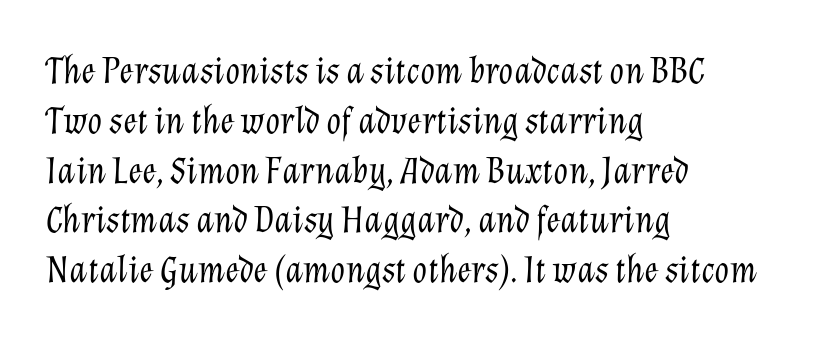
The image shows 38 px light type, italic (leaning right); set left-aligned, normal line spacing (1.31x), normal letter spacing, not underlined; low stroke contrast and a medium x-height.
